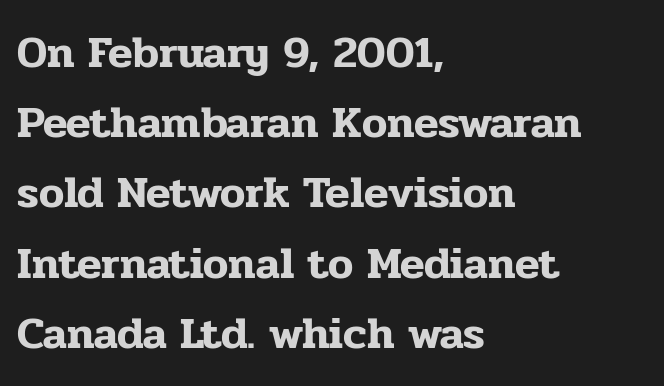
{"serif": "yes", "italic": "no", "width": "normal", "stroke_contrast": "low", "x_height": "medium", "monospaced": "no", "underline": "no", "align": "left", "line_spacing": "normal", "line_spacing_ratio": 1.56, "letter_spacing": "normal", "letter_spacing_em": 0.0, "glyph_px": 45}
